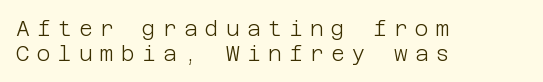
{"italic": "no", "bold": "no", "underline": "no", "align": "left", "line_spacing_ratio": 1.18, "letter_spacing": "wide", "letter_spacing_em": 0.35, "glyph_px": 21}
